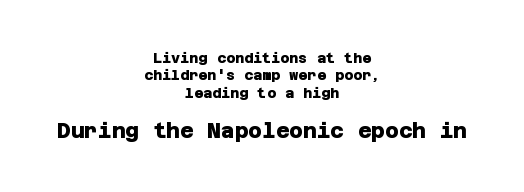
The passage shown begins with its smaller block and ends with its larger one. The space beneath each line is pristine and unruled. Does the weight exceed regular? Yes, all the way to bold. Horizontal alignment here is central, giving a formal, balanced look. This sample uses plain, unmodified letter spacing.
